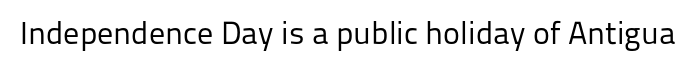
{"serif": "no", "italic": "no", "bold": "no", "weight": "regular", "width": "normal", "stroke_contrast": "low", "x_height": "medium", "monospaced": "no", "underline": "no", "letter_spacing": "normal", "letter_spacing_em": 0.0, "glyph_px": 32}
